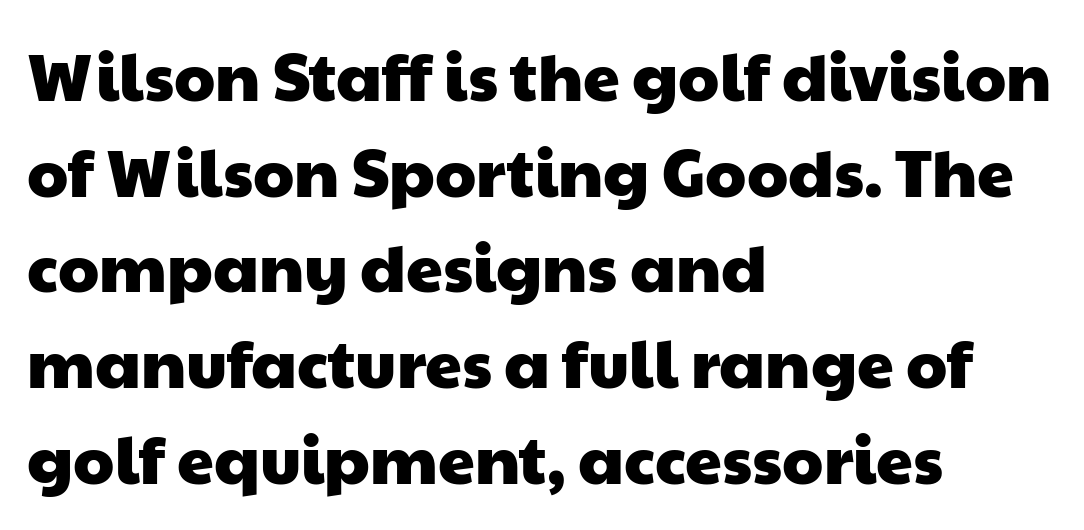
Horizontal alignment here is leftward, the default for most running prose. Whoever set this chose a conventional vertical rhythm. The glyphs in this specimen are sans serif. The rendering uses natural spacing where letterforms have individual widths. No word sits above an underline. Characters follow at the spacing the type designer built in.
